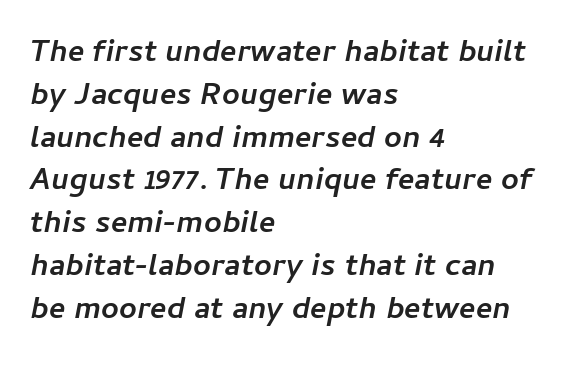
{"italic": "yes", "lean": "right", "slant_degrees": 11, "bold": "yes", "weight": "semibold", "width": "normal", "stroke_contrast": "low", "x_height": "medium", "monospaced": "no", "underline": "no", "align": "left", "line_spacing": "normal", "line_spacing_ratio": 1.38, "letter_spacing": "normal", "letter_spacing_em": 0.0, "glyph_px": 31}
